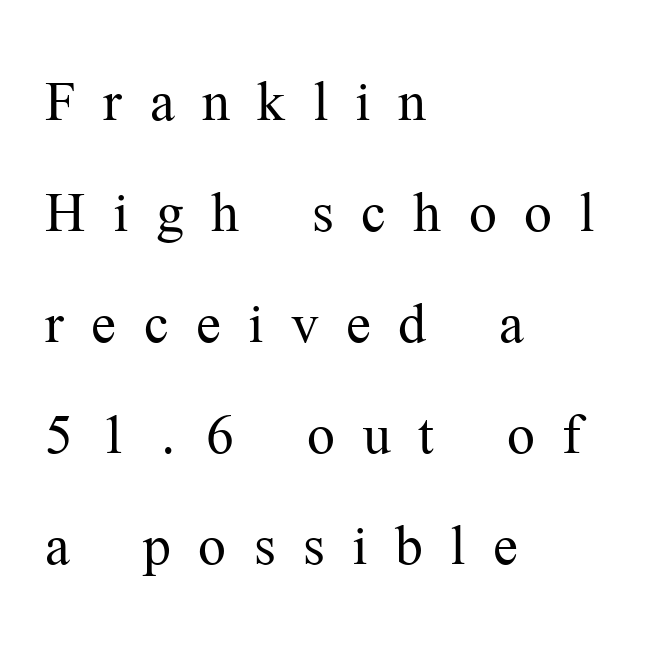
Q: Is the text bold? A: No.
Q: Is the text italic (slanted)? A: No, it is upright.
Q: Is the typeface a serif or a sans-serif typeface? A: Serif.
Q: Is the text underlined? A: No.
Q: How is the paragraph aligned? A: Left-aligned.
Q: Is the spacing between letters normal or unusually wide? A: Unusually wide.
Q: Is the spacing between lines tight, normal or loose? A: Normal.
Q: Width (condensed, normal, or wide)? A: Normal.
Q: Stroke contrast? A: Medium.
Q: x-height? A: Medium.
Q: Monospaced? A: No.
